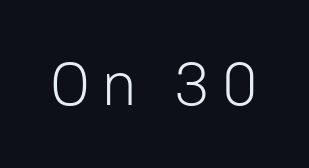
Q: Is the text bold? A: No.
Q: Is the text italic (slanted)? A: No, it is upright.
Q: Is the typeface a serif or a sans-serif typeface? A: Sans-serif.
Q: Is the text underlined? A: No.
Q: Width (condensed, normal, or wide)? A: Normal.
Q: Stroke contrast? A: Low.
Q: x-height? A: Medium.
Q: Monospaced? A: No.
